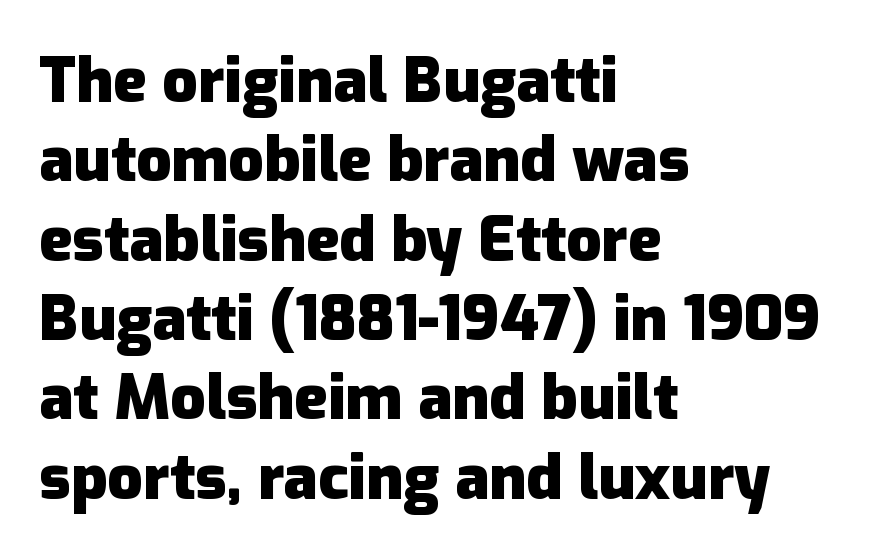
This is sans-serif lettering, the kind often seen on screens and signage. Check under the words: just untouched page. I'd describe the lettering as bold — thick and assertive. The passage shown is typed in a proportional face where columns would drift.
